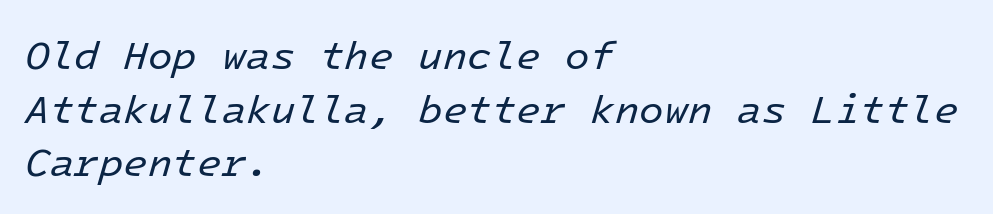
Is the letter spacing exaggerated? No — it looks like the ordinary default. This is oblique type, the kind used for emphasis or titles. The lines in this sample share a left origin and differ only in where they stop. Do the characters align in a grid? Yes, the font is monospaced. A typesetter would call this leading conventional body-copy spacing. Anything drawn beneath the words? Only blank space.
